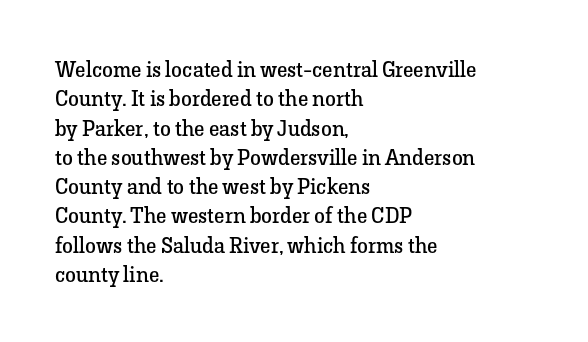
The image shows 22 px text type, upright; set left-aligned, normal line spacing (1.33x), normal letter spacing, not underlined.
